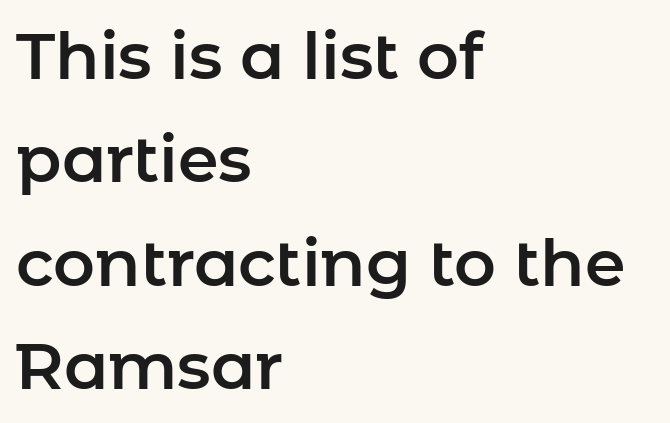
{"serif": "no", "italic": "no", "width": "normal", "stroke_contrast": "low", "x_height": "medium", "monospaced": "no", "underline": "no", "align": "left", "line_spacing": "normal", "line_spacing_ratio": 1.59, "letter_spacing": "normal", "letter_spacing_em": 0.0, "glyph_px": 65}
